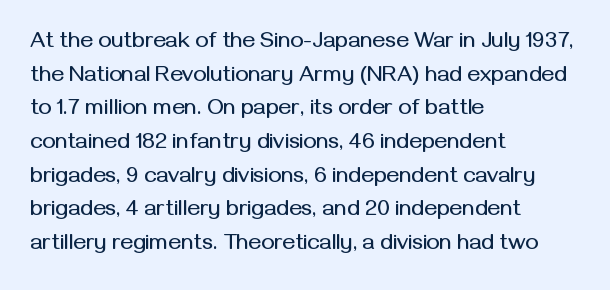
{"italic": "no", "underline": "no", "align": "left", "line_spacing": "normal", "line_spacing_ratio": 1.53, "letter_spacing": "normal", "letter_spacing_em": 0.0, "glyph_px": 22}
